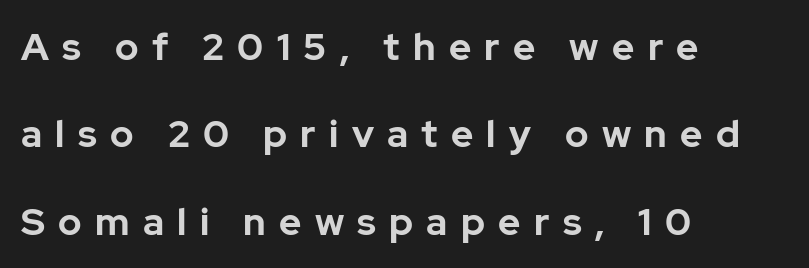
{"serif": "no", "italic": "no", "bold": "yes", "weight": "bold", "width": "normal", "stroke_contrast": "low", "x_height": "medium", "monospaced": "no", "underline": "no", "align": "left", "line_spacing": "loose", "line_spacing_ratio": 2.3, "letter_spacing": "wide", "letter_spacing_em": 0.35, "glyph_px": 38}
